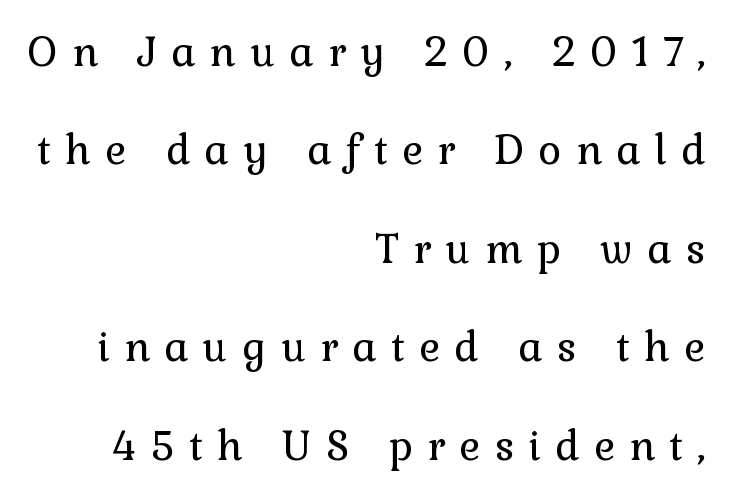
{"serif": "yes", "italic": "no", "bold": "no", "weight": "regular", "width": "normal", "stroke_contrast": "low", "x_height": "medium", "monospaced": "no", "underline": "no", "align": "right", "line_spacing": "loose", "line_spacing_ratio": 2.46, "letter_spacing": "wide", "letter_spacing_em": 0.36, "glyph_px": 40}
